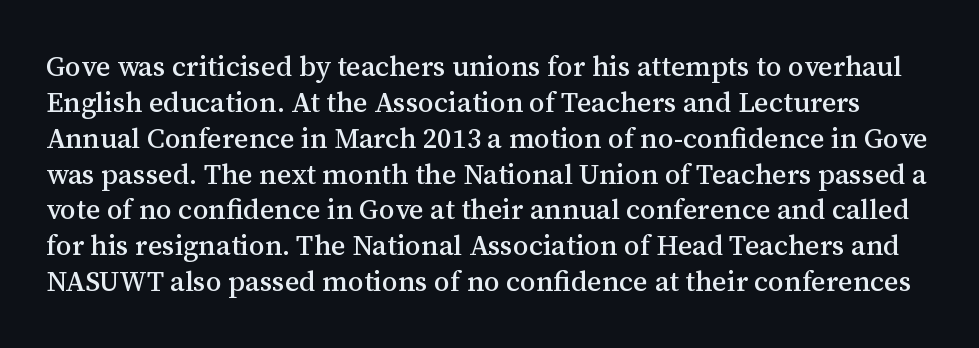
Q: Is the text italic (slanted)? A: No, it is upright.
Q: Is the typeface a serif or a sans-serif typeface? A: Serif.
Q: Is the text underlined? A: No.
Q: Is the spacing between letters normal or unusually wide? A: Normal.
Q: Is the spacing between lines tight, normal or loose? A: Normal.
Q: Width (condensed, normal, or wide)? A: Normal.
Q: Stroke contrast? A: Medium.
Q: x-height? A: Medium.
Q: Monospaced? A: No.
